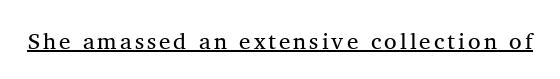
Upright lettering throughout. Honestly, the underline is the first thing you notice here. Vertical stems look standard width or narrower in stroke.
